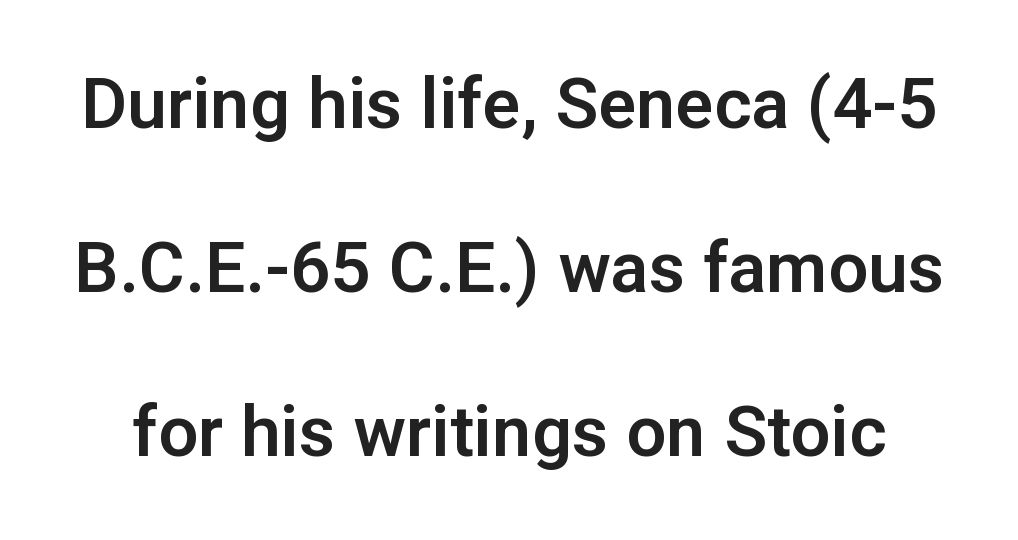
The image shows 71 px sans-serif type, upright; set loose line spacing (2.31x), normal letter spacing, not underlined; low stroke contrast and a medium x-height.
